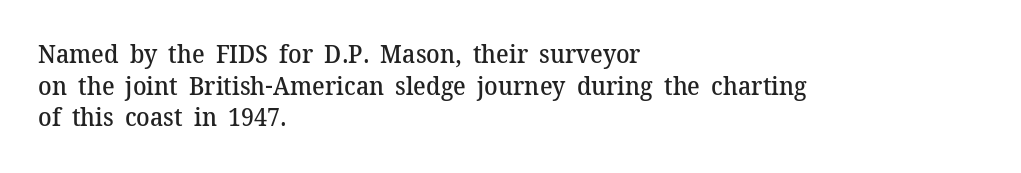
Q: Is the text bold? A: Semi-bold.
Q: Is the text italic (slanted)? A: No, it is upright.
Q: Is the text underlined? A: No.
Q: How is the paragraph aligned? A: Left-aligned.
Q: Is the spacing between letters normal or unusually wide? A: Normal.
Q: Is the spacing between lines tight, normal or loose? A: Normal.
